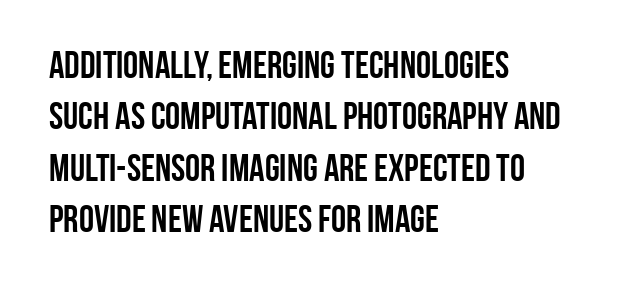
The image shows 38 px semibold, condensed sans-serif type, upright; set left-aligned, normal line spacing (1.35x), normal letter spacing, not underlined; low stroke contrast and a large x-height.
